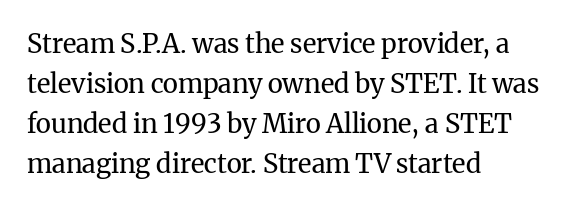
{"italic": "no", "bold": "no", "underline": "no", "align": "left", "line_spacing": "normal", "line_spacing_ratio": 1.54, "letter_spacing": "normal", "letter_spacing_em": 0.0, "glyph_px": 26}
